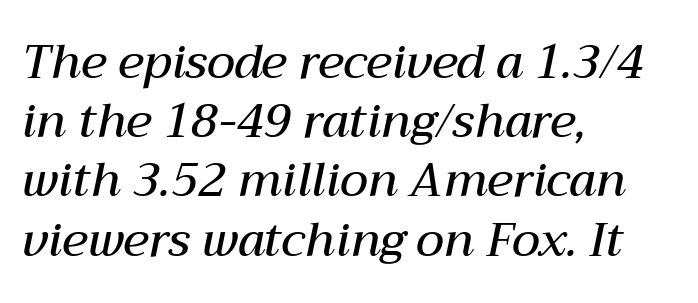
{"italic": "yes", "lean": "right", "slant_degrees": 12, "bold": "semi", "weight": "semibold", "width": "normal", "stroke_contrast": "medium", "x_height": "medium", "monospaced": "no", "underline": "no", "align": "left", "line_spacing": "normal", "line_spacing_ratio": 1.26, "letter_spacing": "normal", "letter_spacing_em": 0.0, "glyph_px": 47}
